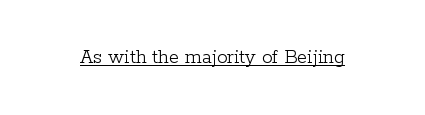
The image shows 21 px text type, upright; set normal letter spacing, underlined.
